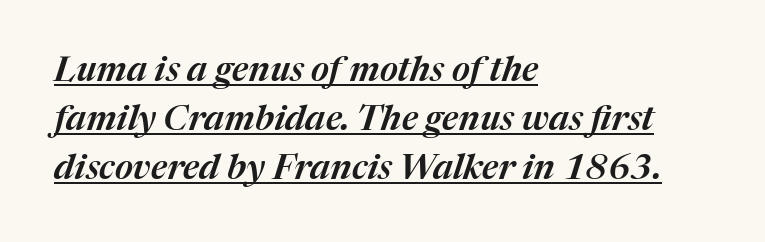
The image shows 35 px text type, italic (leaning right); set left-aligned, normal line spacing (1.4x), normal letter spacing, underlined; medium stroke contrast and a medium x-height.
